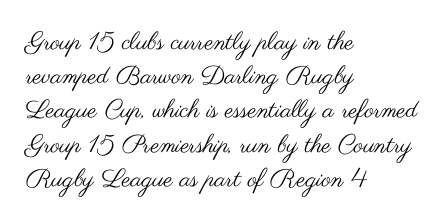
The image shows 25 px text type; set left-aligned, normal line spacing (1.37x), normal letter spacing, not underlined.
